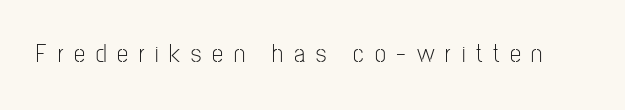
{"italic": "no", "bold": "no", "underline": "no", "letter_spacing": "wide", "letter_spacing_em": 0.43, "glyph_px": 25}
